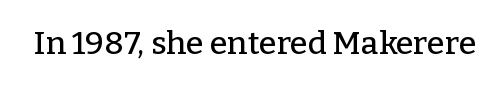
Observe the ordinary spacing: letters are neighbours, not strangers. A typesetter would call this proportional, since set widths differ per character. A roman cut, with each character standing at attention. Letters rest on an invisible, unmarked baseline. Is this a sans? No — the strokes have serifs.
